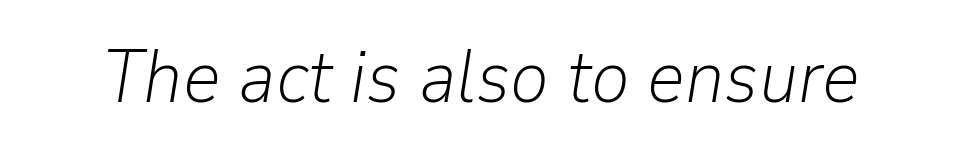
A typesetter would call this proportional, since set widths differ per character. Quick note: underline off. Compared with typical body copy, the letter spacing here is the same. The text carries the slant typical of an italic or oblique font.
